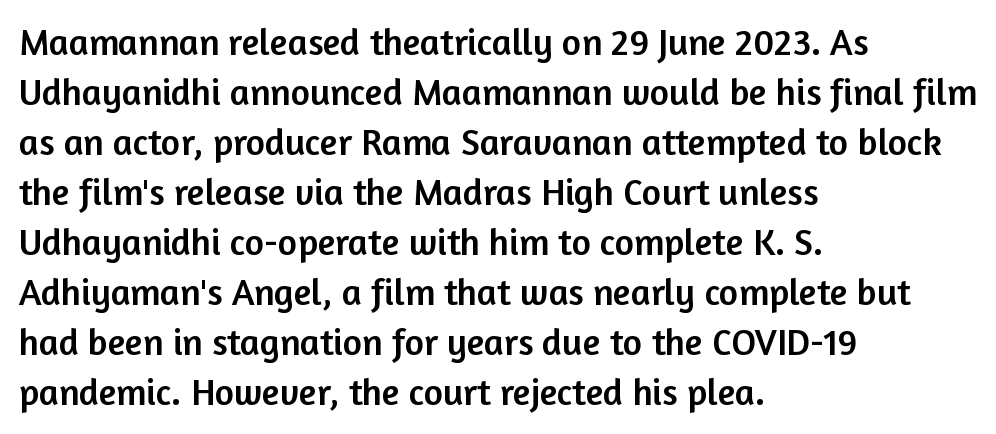
{"serif": "no", "italic": "no", "width": "normal", "stroke_contrast": "low", "x_height": "medium", "monospaced": "no", "underline": "no", "align": "left", "line_spacing": "normal", "line_spacing_ratio": 1.35, "letter_spacing": "normal", "letter_spacing_em": 0.0, "glyph_px": 37}
